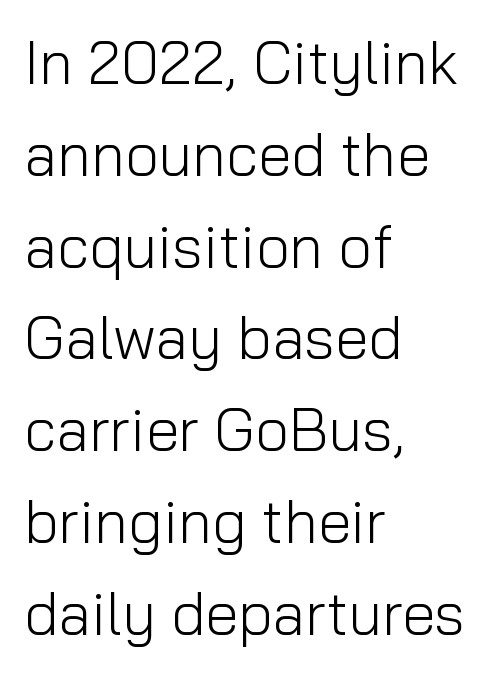
Q: Is the text bold? A: No.
Q: Is the text italic (slanted)? A: No, it is upright.
Q: Is the typeface a serif or a sans-serif typeface? A: Sans-serif.
Q: Is the text underlined? A: No.
Q: How is the paragraph aligned? A: Left-aligned.
Q: Is the spacing between letters normal or unusually wide? A: Normal.
Q: Is the spacing between lines tight, normal or loose? A: Normal.
Q: Width (condensed, normal, or wide)? A: Normal.
Q: Stroke contrast? A: Low.
Q: x-height? A: Medium.
Q: Monospaced? A: No.
